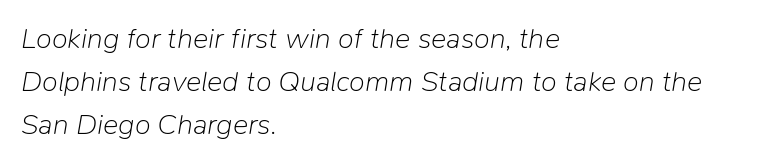
{"italic": "yes", "lean": "right", "slant_degrees": 9, "bold": "no", "weight": "light", "width": "normal", "stroke_contrast": "low", "x_height": "medium", "monospaced": "no", "underline": "no", "align": "left", "line_spacing": "normal", "line_spacing_ratio": 1.48, "letter_spacing": "normal", "letter_spacing_em": 0.0, "glyph_px": 29}
